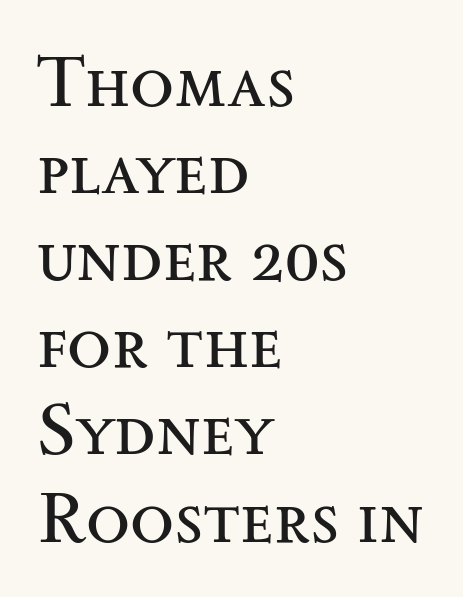
{"serif": "yes", "italic": "no", "bold": "no", "weight": "regular", "width": "wide", "stroke_contrast": "medium", "x_height": "small", "monospaced": "no", "underline": "no", "align": "left", "line_spacing_ratio": 1.21, "letter_spacing": "normal", "letter_spacing_em": 0.0, "glyph_px": 72}
